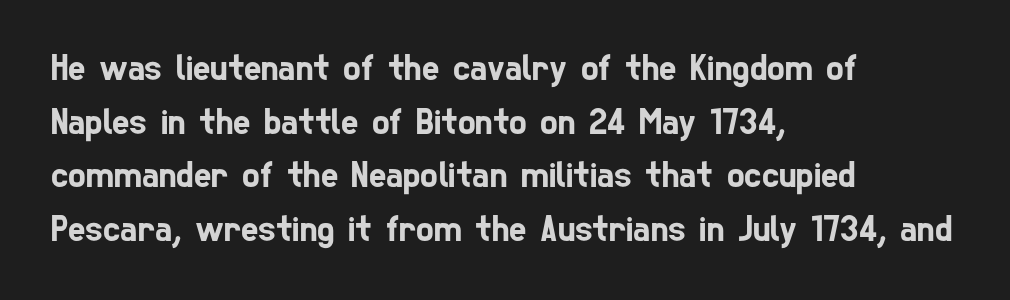
The image shows 37 px condensed sans-serif type; set left-aligned, normal line spacing (1.45x), normal letter spacing, not underlined; low stroke contrast and a medium x-height.
